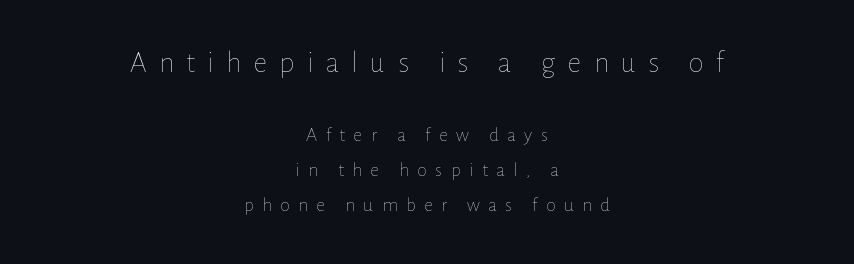
Q: Is the text bold? A: No.
Q: Is the text italic (slanted)? A: No, it is upright.
Q: Is the text underlined? A: No.
Q: How is the paragraph aligned? A: Centered.
Q: Is the spacing between letters normal or unusually wide? A: Unusually wide.
Q: Which block of text is set in a larger size, the first (top) or the second (bottom)? A: The first (top) one.
Q: Width (condensed, normal, or wide)? A: Normal.
Q: Stroke contrast? A: Low.
Q: x-height? A: Medium.
Q: Monospaced? A: No.
